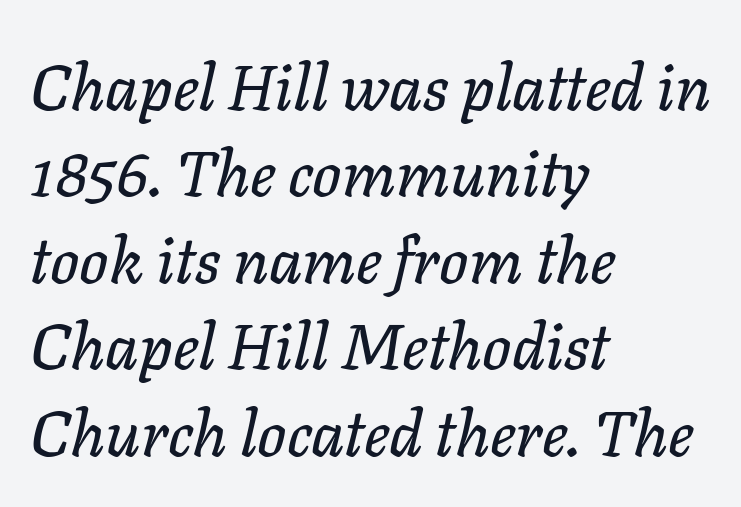
The image shows 64 px text type, italic (leaning right); set left-aligned, normal line spacing (1.35x), normal letter spacing, not underlined; low stroke contrast and a medium x-height.
